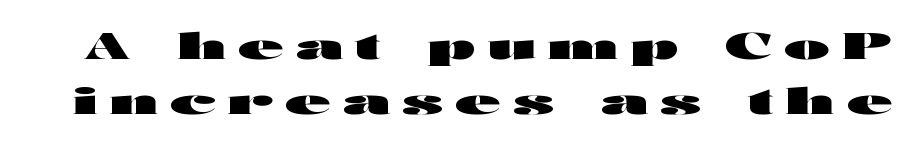
Q: Is the text bold? A: Yes.
Q: Is the text italic (slanted)? A: No, it is upright.
Q: Is the typeface a serif or a sans-serif typeface? A: Sans-serif.
Q: Is the text underlined? A: No.
Q: Is the spacing between letters normal or unusually wide? A: Unusually wide.
Q: Is the spacing between lines tight, normal or loose? A: Normal.
Q: Width (condensed, normal, or wide)? A: Wide.
Q: Stroke contrast? A: High.
Q: x-height? A: Medium.
Q: Monospaced? A: No.
